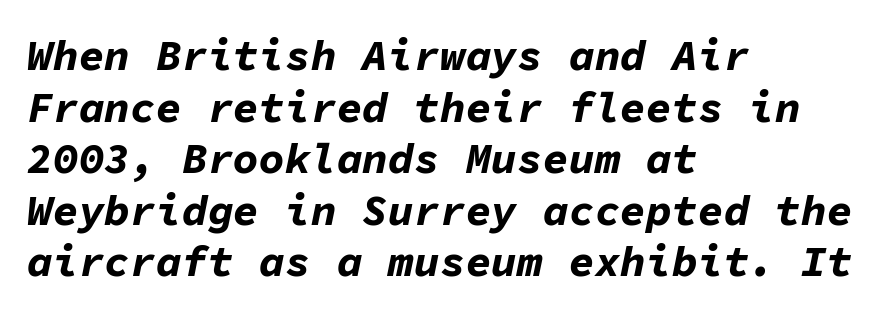
Q: Is the text bold? A: Yes.
Q: Is the text italic (slanted)? A: Yes, it leans right by about 11 degrees.
Q: Is the text underlined? A: No.
Q: How is the paragraph aligned? A: Left-aligned.
Q: Is the spacing between letters normal or unusually wide? A: Normal.
Q: Width (condensed, normal, or wide)? A: Normal.
Q: Stroke contrast? A: Low.
Q: x-height? A: Medium.
Q: Monospaced? A: Yes.
